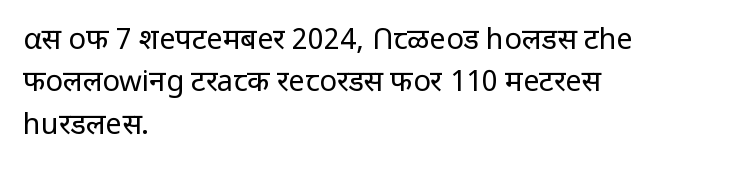
The image shows 29 px regular-weight sans-serif type, upright; set left-aligned, normal line spacing (1.46x), normal letter spacing, not underlined; low stroke contrast and a medium x-height.
